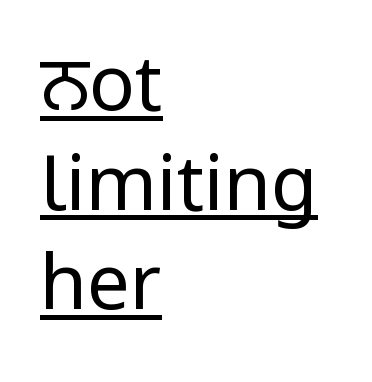
{"serif": "no", "italic": "no", "bold": "no", "weight": "regular", "width": "condensed", "stroke_contrast": "low", "x_height": "large", "monospaced": "no", "underline": "yes", "align": "left", "line_spacing": "normal", "line_spacing_ratio": 1.31, "letter_spacing": "normal", "letter_spacing_em": 0.0, "glyph_px": 76}
